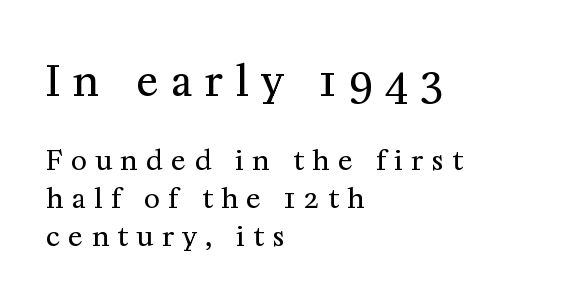
The paragraph shown leans on its left margin. The face used here is rendered with a markedly widened letterfit. The passage shown is typed in a proportional face where columns would drift. Rendered with straight, roman letterforms. Quick note: interline space is typical. This rendering features lettering with no underline.
